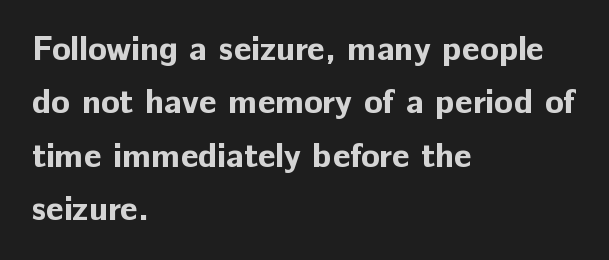
Q: Is the text bold? A: Yes.
Q: Is the text italic (slanted)? A: No, it is upright.
Q: Is the typeface a serif or a sans-serif typeface? A: Sans-serif.
Q: Is the text underlined? A: No.
Q: How is the paragraph aligned? A: Left-aligned.
Q: Is the spacing between letters normal or unusually wide? A: Normal.
Q: Is the spacing between lines tight, normal or loose? A: Normal.
Q: Width (condensed, normal, or wide)? A: Normal.
Q: Stroke contrast? A: Low.
Q: x-height? A: Medium.
Q: Monospaced? A: No.
